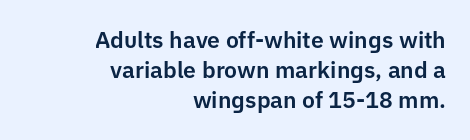
Q: Is the text italic (slanted)? A: No, it is upright.
Q: Is the text underlined? A: No.
Q: How is the paragraph aligned? A: Right-aligned.
Q: Is the spacing between letters normal or unusually wide? A: Normal.
Q: Is the spacing between lines tight, normal or loose? A: Normal.
